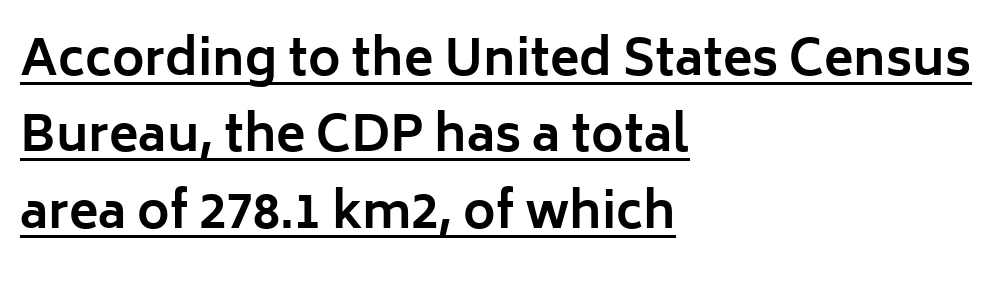
Q: Is the text bold? A: Yes.
Q: Is the text italic (slanted)? A: No, it is upright.
Q: Is the typeface a serif or a sans-serif typeface? A: Sans-serif.
Q: Is the text underlined? A: Yes.
Q: How is the paragraph aligned? A: Left-aligned.
Q: Is the spacing between letters normal or unusually wide? A: Normal.
Q: Is the spacing between lines tight, normal or loose? A: Normal.
Q: Width (condensed, normal, or wide)? A: Normal.
Q: Stroke contrast? A: Low.
Q: x-height? A: Medium.
Q: Monospaced? A: No.
